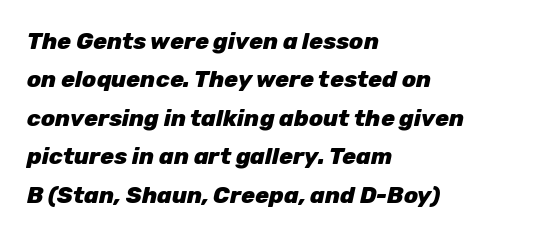
Q: Is the text bold? A: Yes.
Q: Is the text italic (slanted)? A: Yes, it leans right by about 12 degrees.
Q: Is the text underlined? A: No.
Q: How is the paragraph aligned? A: Left-aligned.
Q: Is the spacing between letters normal or unusually wide? A: Normal.
Q: Is the spacing between lines tight, normal or loose? A: Normal.
